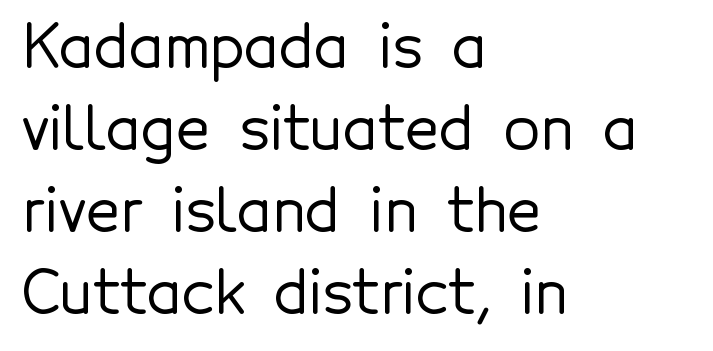
Q: Is the text italic (slanted)? A: No, it is upright.
Q: Is the typeface a serif or a sans-serif typeface? A: Sans-serif.
Q: Is the text underlined? A: No.
Q: How is the paragraph aligned? A: Left-aligned.
Q: Is the spacing between letters normal or unusually wide? A: Normal.
Q: Is the spacing between lines tight, normal or loose? A: Normal.
Q: Width (condensed, normal, or wide)? A: Normal.
Q: x-height? A: Medium.
Q: Monospaced? A: No.
